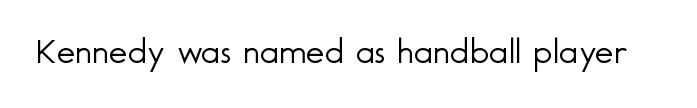
{"serif": "no", "italic": "no", "bold": "no", "weight": "light", "width": "normal", "x_height": "small", "monospaced": "no", "underline": "no", "letter_spacing": "normal", "letter_spacing_em": 0.0, "glyph_px": 35}
